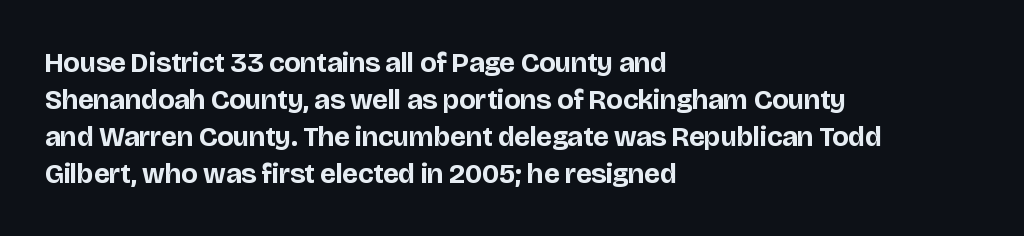
Q: Is the text bold? A: Yes.
Q: Is the text italic (slanted)? A: No, it is upright.
Q: Is the typeface a serif or a sans-serif typeface? A: Sans-serif.
Q: Is the text underlined? A: No.
Q: How is the paragraph aligned? A: Left-aligned.
Q: Is the spacing between letters normal or unusually wide? A: Normal.
Q: Is the spacing between lines tight, normal or loose? A: Normal.
Q: Width (condensed, normal, or wide)? A: Normal.
Q: Stroke contrast? A: Low.
Q: x-height? A: Large.
Q: Monospaced? A: No.
